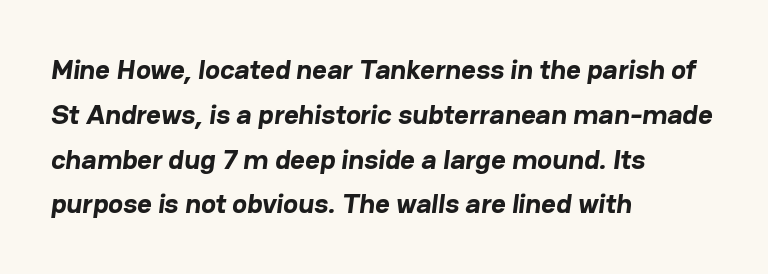
The image shows 28 px bold sans-serif type; set left-aligned, normal line spacing (1.6x), normal letter spacing, not underlined; low stroke contrast and a medium x-height.
